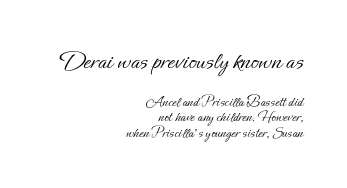
{"bold": "no", "underline": "no", "align": "right", "line_spacing": "tight", "line_spacing_ratio": 1.04, "letter_spacing": "normal", "letter_spacing_em": 0.0, "larger_block": "first", "size_ratio": 1.73, "glyph_px": 26}
